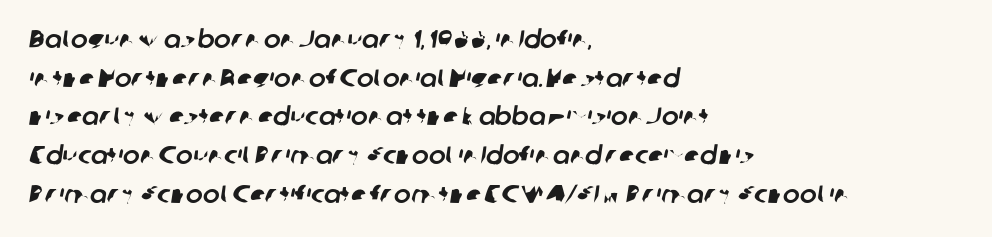
Horizontal alignment here is leftward, the default for most running prose. A typesetter would call this leading conventional body-copy spacing. The rendering keeps characters at their native spacing. Type without underlining.
